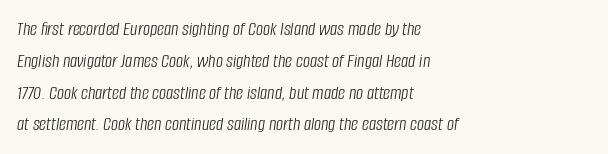
The passage shown leans; its letterforms are oblique. The baseline area is clear. The lines sit at an ordinary, default distance from one another. Vertical stems look standard width or narrower in stroke. If you drew a ruler down the left edge, every line would touch it.
